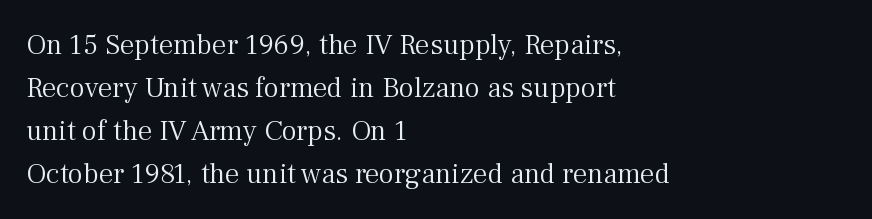
{"serif": "yes", "italic": "no", "bold": "no", "weight": "light", "width": "normal", "stroke_contrast": "medium", "x_height": "medium", "monospaced": "no", "underline": "no", "align": "left", "line_spacing": "normal", "line_spacing_ratio": 1.48, "letter_spacing": "normal", "letter_spacing_em": 0.0, "glyph_px": 29}
